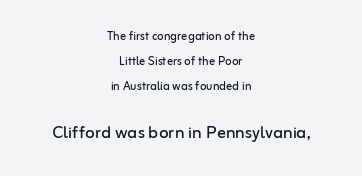
{"italic": "no", "bold": "no", "underline": "no", "align": "center", "line_spacing": "normal", "line_spacing_ratio": 1.66, "letter_spacing": "normal", "letter_spacing_em": 0.0, "larger_block": "second", "size_ratio": 1.47, "glyph_px": 22}
